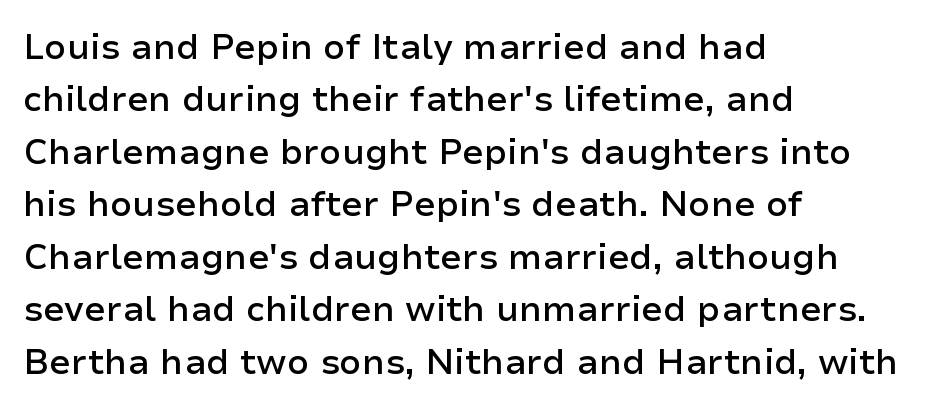
The image shows 35 px semibold sans-serif type, upright; set left-aligned, normal line spacing (1.5x), normal letter spacing, not underlined; low stroke contrast and a medium x-height.
